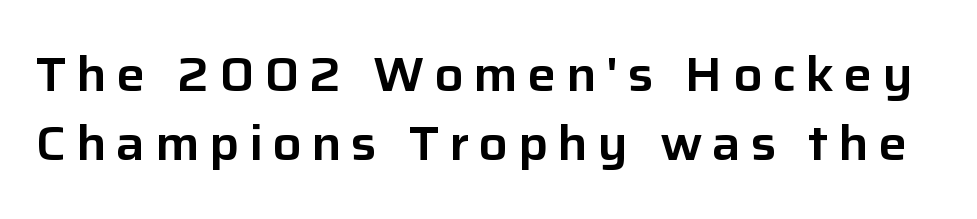
{"serif": "no", "italic": "no", "width": "normal", "stroke_contrast": "low", "x_height": "medium", "monospaced": "no", "underline": "no", "line_spacing": "normal", "line_spacing_ratio": 1.44, "letter_spacing": "wide", "letter_spacing_em": 0.2, "glyph_px": 48}
